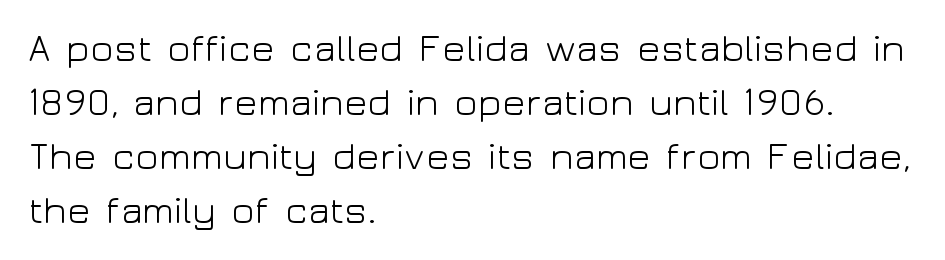
This rendering uses left alignment, leaving the right contour irregular. Weight: in the light-to-regular range. Check where the strokes stop: nothing finishes them off — pure sans. Observe the ordinary spacing: letters are neighbours, not strangers. How would I describe the line gaps? Plain and ordinary.
